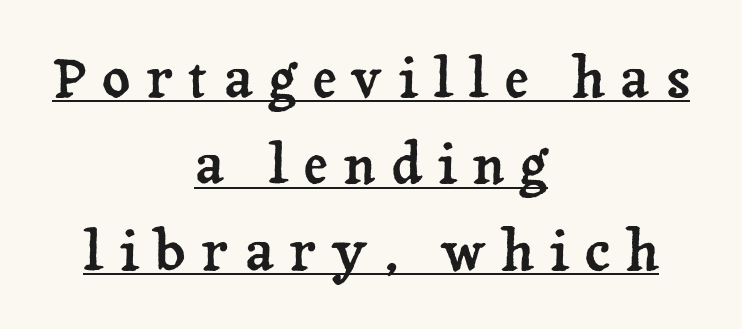
{"serif": "yes", "italic": "no", "width": "normal", "stroke_contrast": "low", "x_height": "medium", "monospaced": "no", "underline": "yes", "align": "center", "line_spacing": "normal", "line_spacing_ratio": 1.57, "letter_spacing": "wide", "letter_spacing_em": 0.28, "glyph_px": 55}
